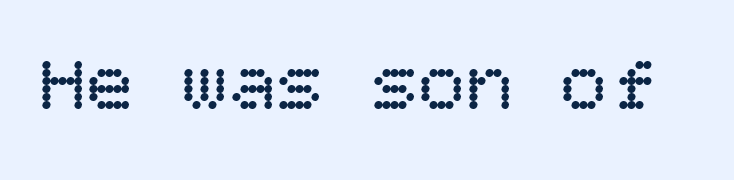
The image shows 79 px regular-weight type, upright; set normal letter spacing, not underlined; low stroke contrast and a large x-height.
